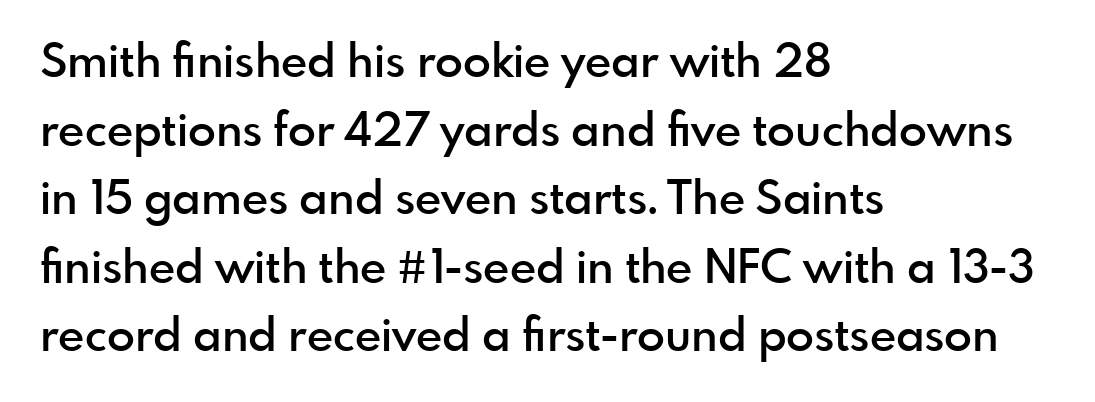
Font category for this specimen: sans-serif. Compared with a centered layout, this one pins lines to the left instead. This is the regular roman posture of the typeface. If you measured baseline to baseline, you'd find a middling distance.
